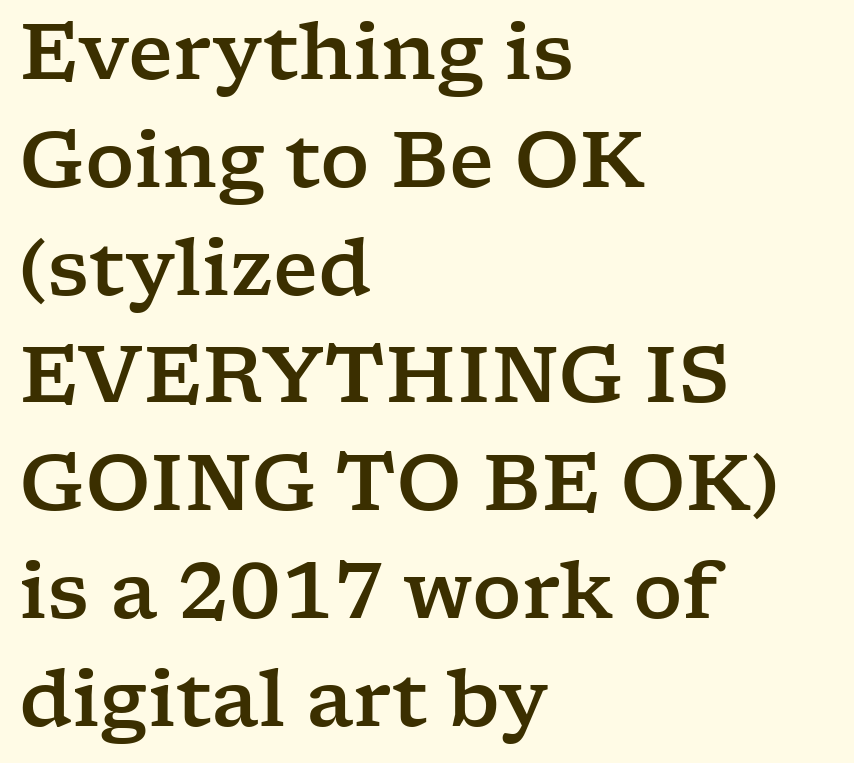
{"serif": "yes", "italic": "no", "width": "wide", "stroke_contrast": "low", "x_height": "medium", "monospaced": "no", "underline": "no", "align": "left", "line_spacing": "normal", "line_spacing_ratio": 1.4, "letter_spacing": "normal", "letter_spacing_em": 0.0, "glyph_px": 77}
